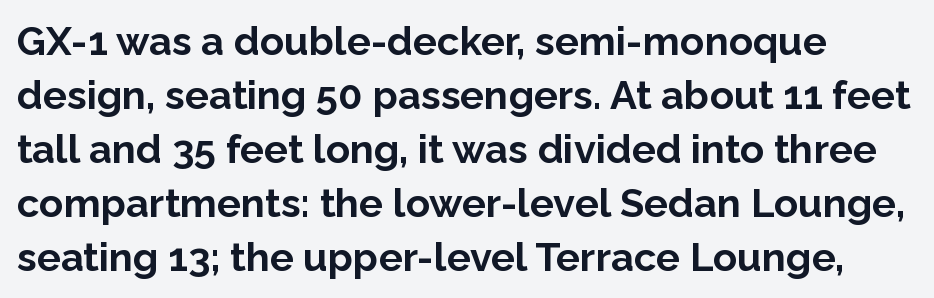
The image shows 40 px bold sans-serif type, upright; set normal line spacing (1.35x), normal letter spacing, not underlined; low stroke contrast and a medium x-height.
